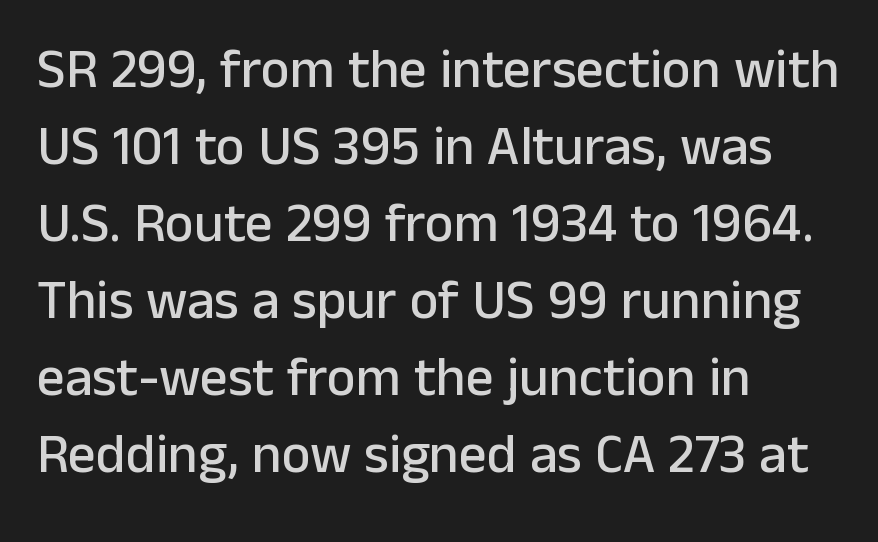
{"serif": "no", "italic": "no", "width": "normal", "stroke_contrast": "low", "x_height": "medium", "monospaced": "no", "underline": "no", "align": "left", "line_spacing": "normal", "line_spacing_ratio": 1.4, "letter_spacing": "normal", "letter_spacing_em": 0.0, "glyph_px": 55}
